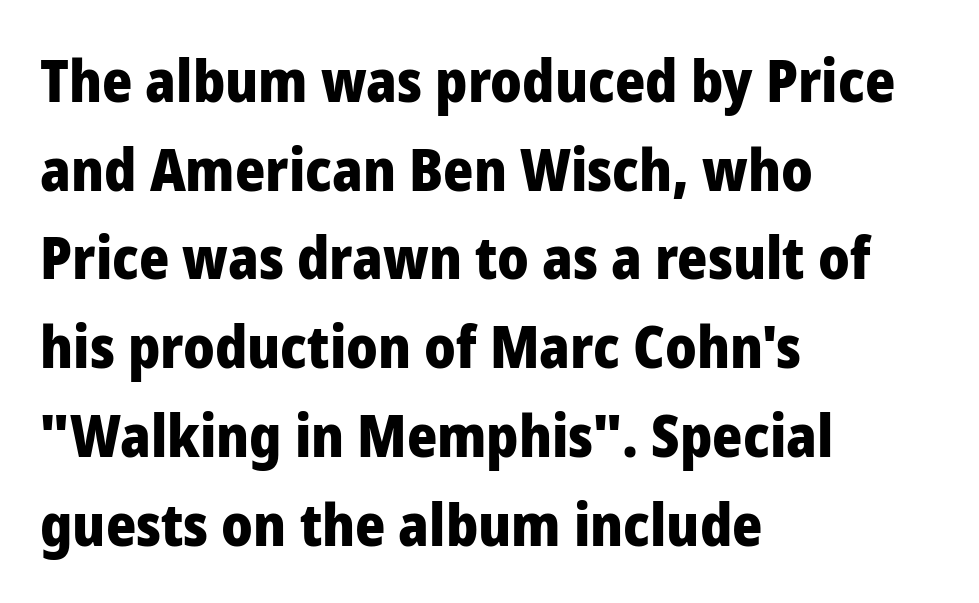
The image shows 58 px heavy sans-serif type, upright; set left-aligned, normal line spacing (1.53x), normal letter spacing, not underlined; low stroke contrast and a medium x-height.
